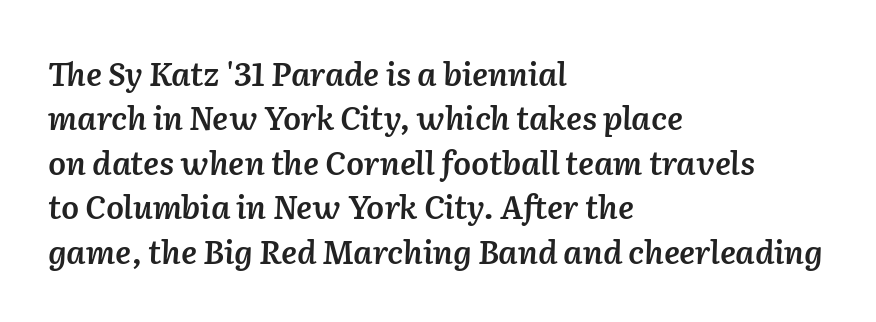
{"italic": "yes", "lean": "right", "slant_degrees": 2, "bold": "semi", "weight": "semibold", "width": "normal", "stroke_contrast": "low", "x_height": "medium", "monospaced": "no", "underline": "no", "align": "left", "line_spacing": "normal", "line_spacing_ratio": 1.39, "letter_spacing": "normal", "letter_spacing_em": 0.0, "glyph_px": 32}
